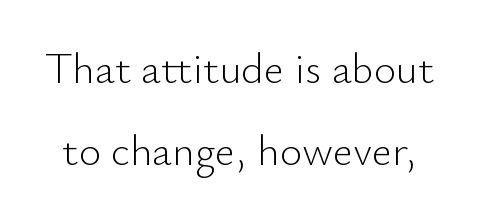
Q: Is the text bold? A: No.
Q: Is the text italic (slanted)? A: No, it is upright.
Q: Is the typeface a serif or a sans-serif typeface? A: Sans-serif.
Q: Is the text underlined? A: No.
Q: Is the spacing between letters normal or unusually wide? A: Normal.
Q: Is the spacing between lines tight, normal or loose? A: Loose.
Q: Width (condensed, normal, or wide)? A: Normal.
Q: Stroke contrast? A: Low.
Q: x-height? A: Small.
Q: Monospaced? A: No.
